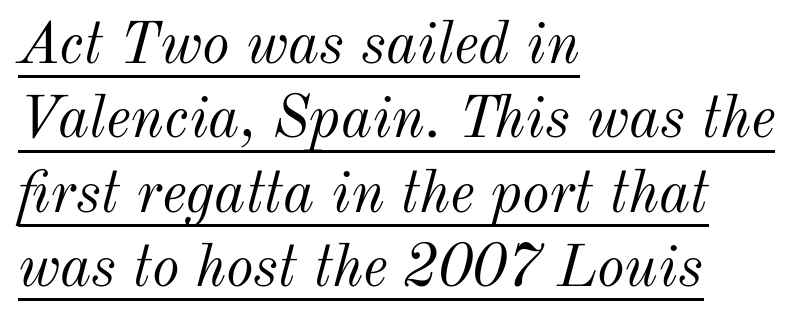
The lettering is marked with a stroke running underneath it. Bold? No — there's no thickening of the strokes. Alignment: flush left. Is the letter spacing exaggerated? No — it looks like the ordinary default. Is the type slanted? Yes — the strokes lean at a clear angle. Whoever set this chose a conventional vertical rhythm.
